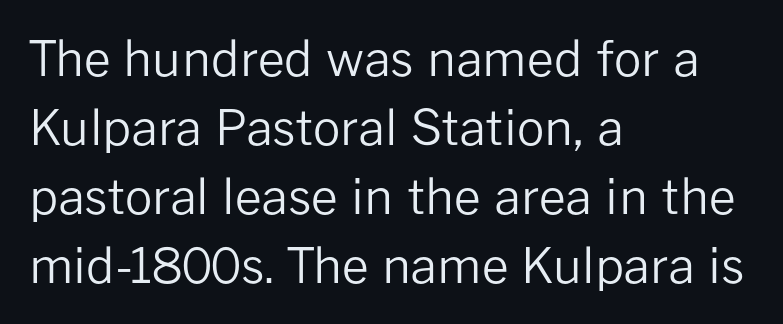
The image shows 48 px regular-weight sans-serif type, upright; set left-aligned, normal line spacing (1.44x), normal letter spacing, not underlined; low stroke contrast and a medium x-height.
